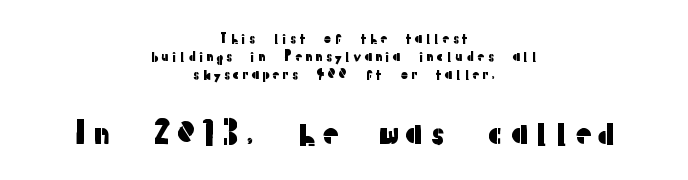
The image shows 32 px sans-serif type, upright; set centered, normal line spacing (1.28x), not underlined; the second (bottom) block is 2.29x larger; low stroke contrast and a medium x-height.
